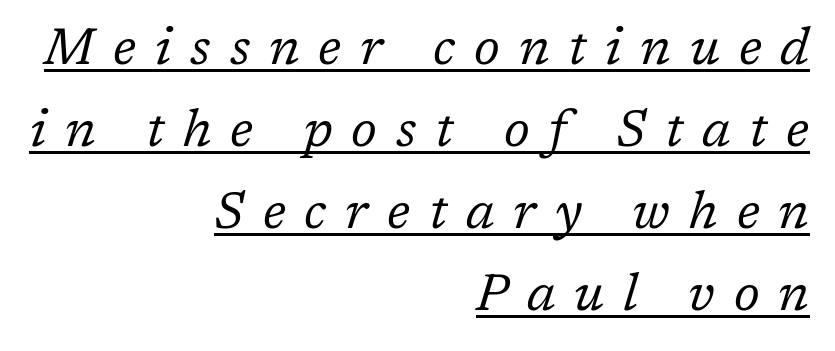
An italicized treatment has been applied to the whole sample. A student would call this right alignment; a typographer would say flush right, rag left. Here the glyphs are tracked loosely, breaking word shapes into spaced letters. Serifs: yes, visible at the terminals of the letterforms.
